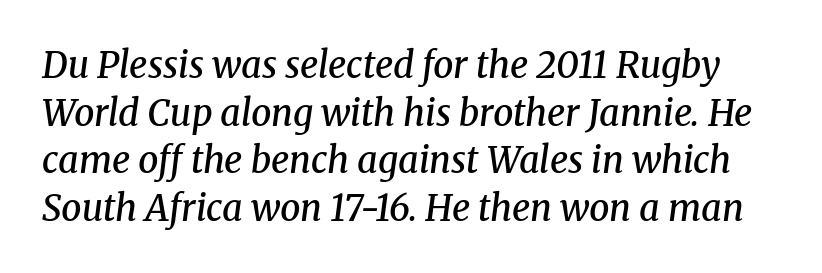
{"serif": "yes", "italic": "yes", "lean": "right", "slant_degrees": 8, "bold": "semi", "weight": "semibold", "width": "normal", "stroke_contrast": "medium", "x_height": "medium", "monospaced": "no", "underline": "no", "line_spacing": "normal", "line_spacing_ratio": 1.32, "letter_spacing": "normal", "letter_spacing_em": 0.0, "glyph_px": 36}
